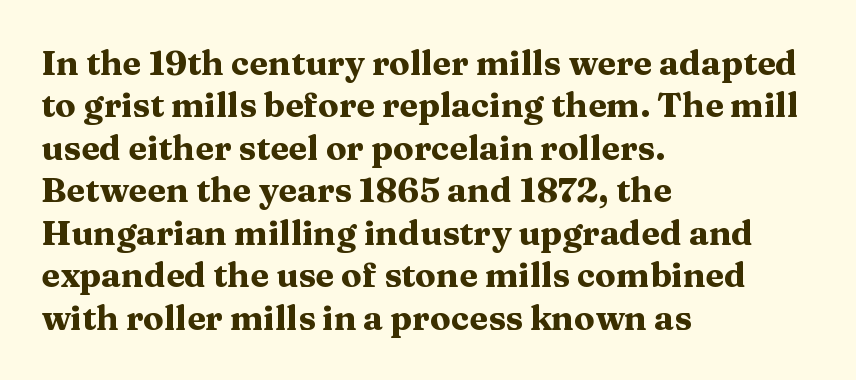
{"serif": "yes", "italic": "no", "bold": "yes", "weight": "heavy", "width": "wide", "stroke_contrast": "medium", "x_height": "medium", "monospaced": "no", "underline": "no", "align": "left", "line_spacing": "normal", "line_spacing_ratio": 1.25, "letter_spacing": "normal", "letter_spacing_em": 0.0, "glyph_px": 34}
